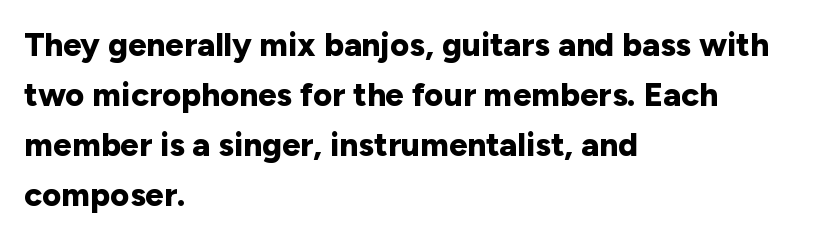
The image shows 33 px bold sans-serif type, upright; set left-aligned, normal line spacing (1.52x), normal letter spacing, not underlined; low stroke contrast and a medium x-height.
